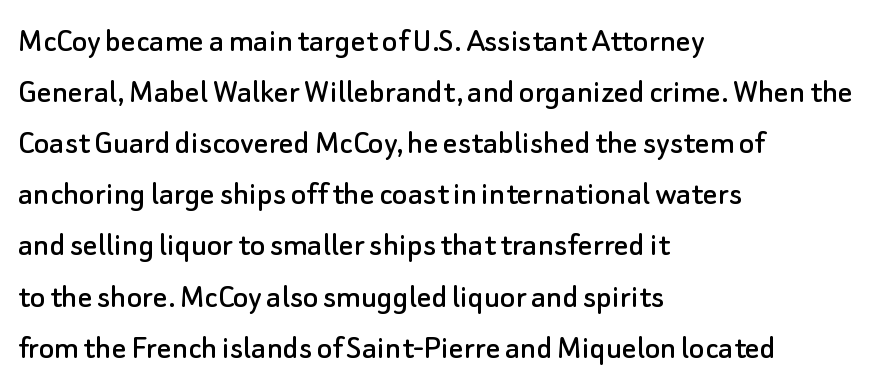
The image shows 36 px sans-serif type, upright; set left-aligned, normal line spacing (1.42x), normal letter spacing, not underlined; low stroke contrast and a small x-height.
